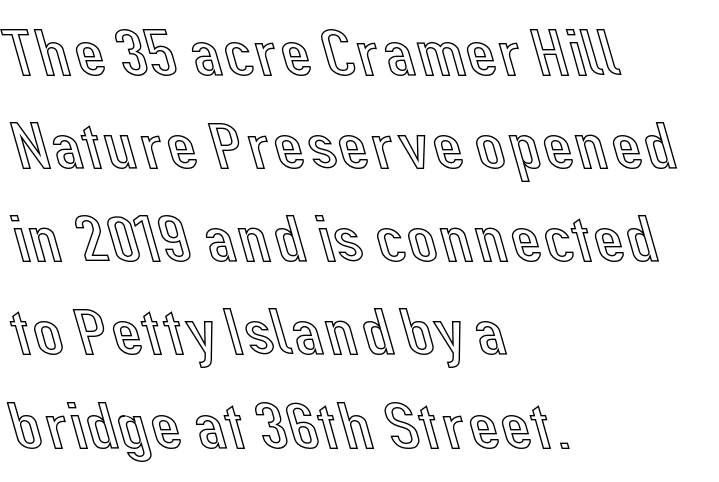
The image shows 68 px text type; set left-aligned, normal line spacing (1.37x), normal letter spacing, not underlined; a medium x-height.
